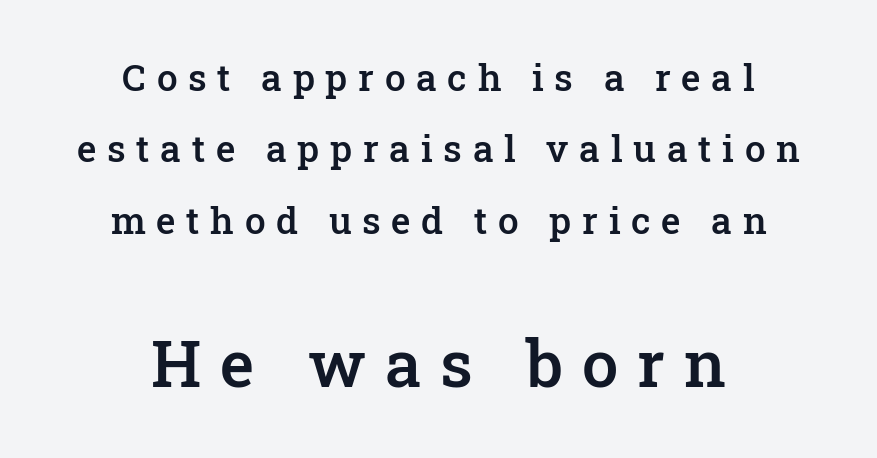
How heavy is the stroke? Medium-heavy — a semibold, shy of bold. Has an underline been added? It has not. You could fit nearly another row in the gap between these rows. Spacing verdict: proportional, widths tailored to each character. Compare the two chunks: the lower has the greater cap height. Is there any slant? The stems are plumb.
